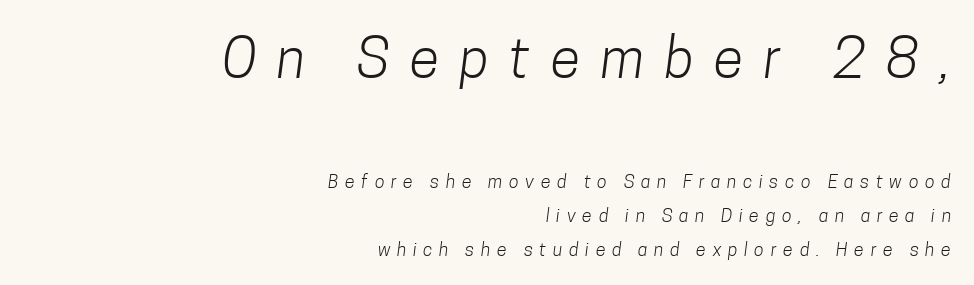
{"serif": "no", "bold": "no", "weight": "light", "width": "condensed", "stroke_contrast": "low", "x_height": "medium", "monospaced": "no", "underline": "no", "align": "right", "line_spacing_ratio": 1.88, "letter_spacing": "wide", "letter_spacing_em": 0.37, "larger_block": "first", "size_ratio": 3.06, "glyph_px": 55}
